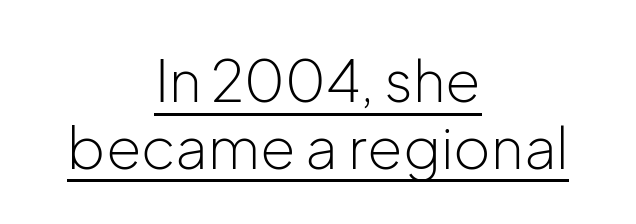
{"serif": "no", "italic": "no", "bold": "no", "weight": "light", "width": "normal", "stroke_contrast": "low", "x_height": "medium", "monospaced": "no", "underline": "yes", "align": "center", "line_spacing_ratio": 1.17, "letter_spacing": "normal", "letter_spacing_em": 0.0, "glyph_px": 57}
